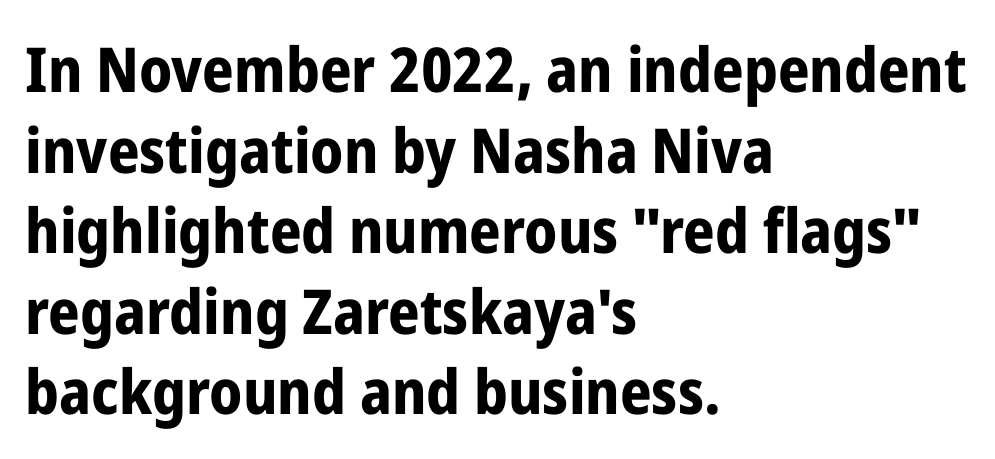
The image shows 62 px bold, condensed sans-serif type, upright; set left-aligned, normal line spacing (1.3x), normal letter spacing, not underlined; low stroke contrast and a medium x-height.
